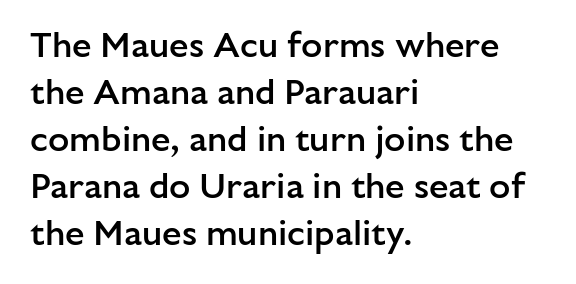
Q: Is the text bold? A: Semi-bold.
Q: Is the text italic (slanted)? A: No, it is upright.
Q: Is the typeface a serif or a sans-serif typeface? A: Sans-serif.
Q: Is the text underlined? A: No.
Q: How is the paragraph aligned? A: Left-aligned.
Q: Is the spacing between letters normal or unusually wide? A: Normal.
Q: Is the spacing between lines tight, normal or loose? A: Normal.
Q: Width (condensed, normal, or wide)? A: Normal.
Q: Stroke contrast? A: Low.
Q: x-height? A: Medium.
Q: Monospaced? A: No.
